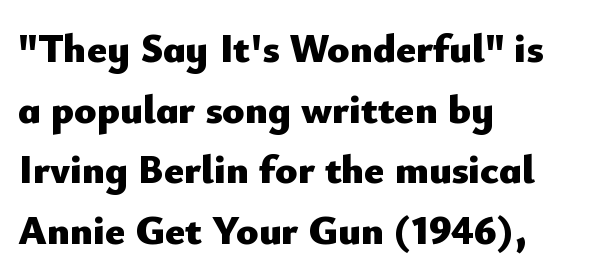
{"serif": "no", "italic": "no", "bold": "yes", "weight": "heavy", "width": "normal", "stroke_contrast": "low", "x_height": "small", "monospaced": "no", "underline": "no", "align": "left", "line_spacing": "normal", "line_spacing_ratio": 1.48, "letter_spacing": "normal", "letter_spacing_em": 0.0, "glyph_px": 41}
